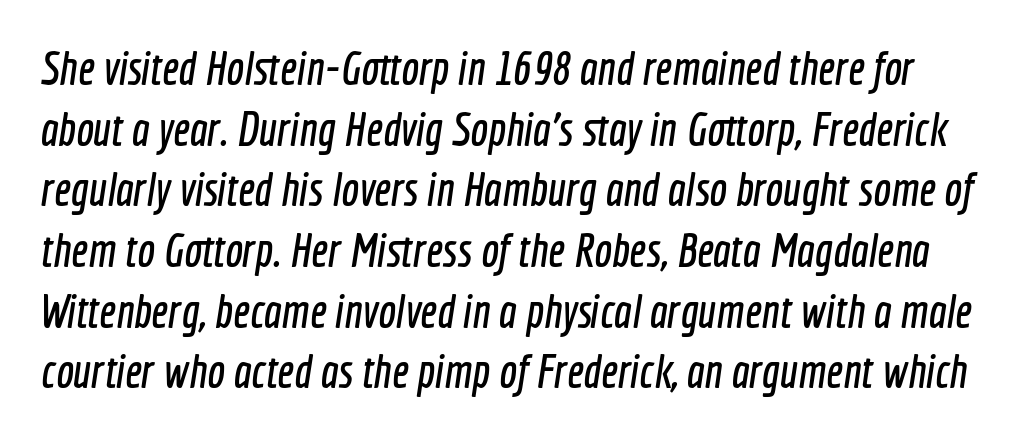
The image shows 47 px condensed sans-serif type; set normal line spacing (1.29x), normal letter spacing, not underlined; a medium x-height.
